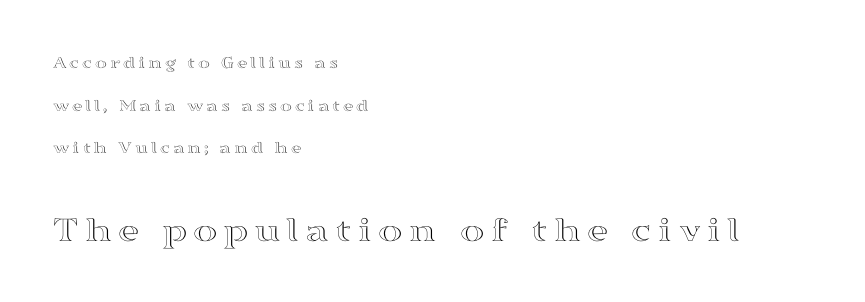
The image shows 37 px wide type, upright; set left-aligned, loose line spacing (2.37x), not underlined; the second (bottom) block is 2.06x larger; a medium x-height.
